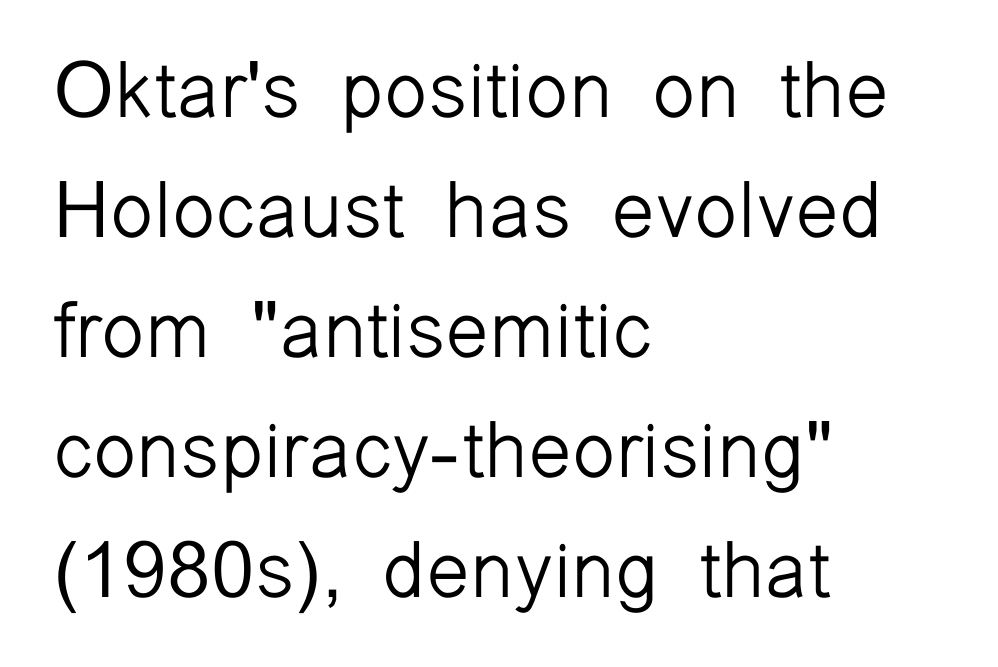
The image shows 79 px light sans-serif type, upright; set left-aligned, normal line spacing (1.52x), normal letter spacing, not underlined; low stroke contrast and a medium x-height.
